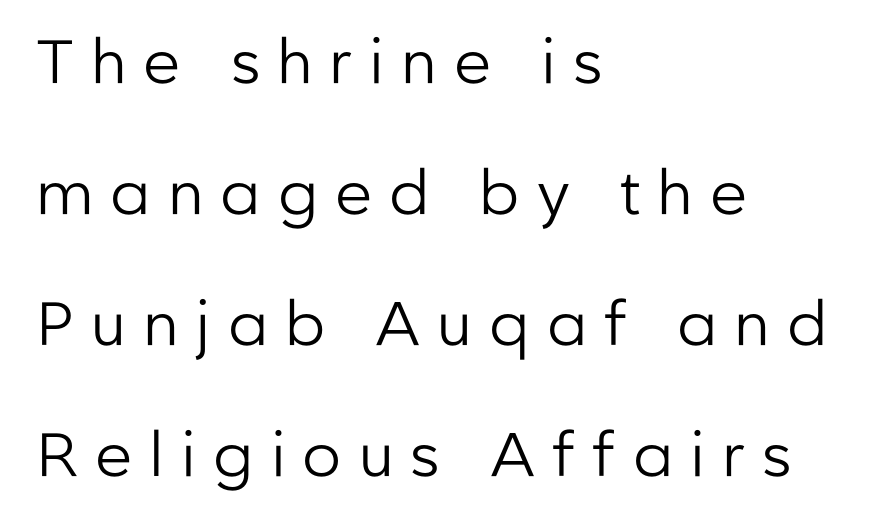
Q: Is the text bold? A: No.
Q: Is the text italic (slanted)? A: No, it is upright.
Q: Is the typeface a serif or a sans-serif typeface? A: Sans-serif.
Q: Is the text underlined? A: No.
Q: How is the paragraph aligned? A: Left-aligned.
Q: Is the spacing between letters normal or unusually wide? A: Unusually wide.
Q: Is the spacing between lines tight, normal or loose? A: Loose.
Q: Width (condensed, normal, or wide)? A: Normal.
Q: Stroke contrast? A: Low.
Q: x-height? A: Medium.
Q: Monospaced? A: No.
